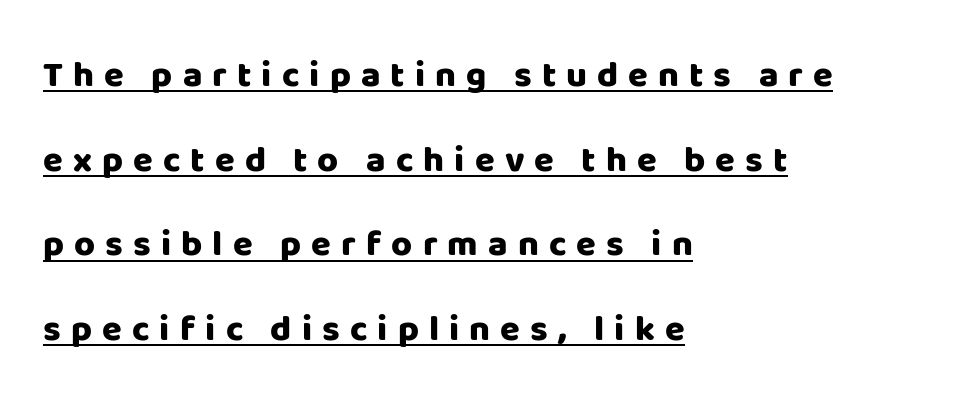
The image shows 36 px heavy sans-serif type, upright; set left-aligned, loose line spacing (2.35x), unusually wide letter spacing (+0.28 em), underlined; low stroke contrast and a large x-height.
